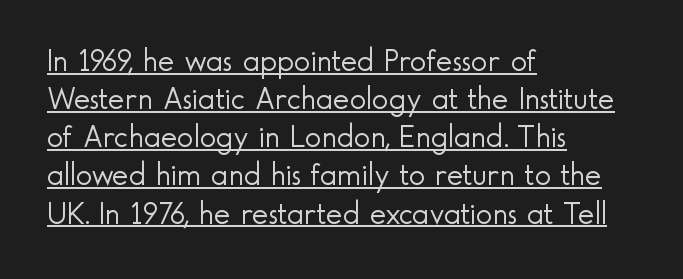
Each letter keeps its own natural width here, so spacing adapts to shape. Posture: vertical. The letterforms sit at book weight or below. Nothing sits at the stroke ends, so this counts as sans-serif. The rendering uses the underline text-decoration.
